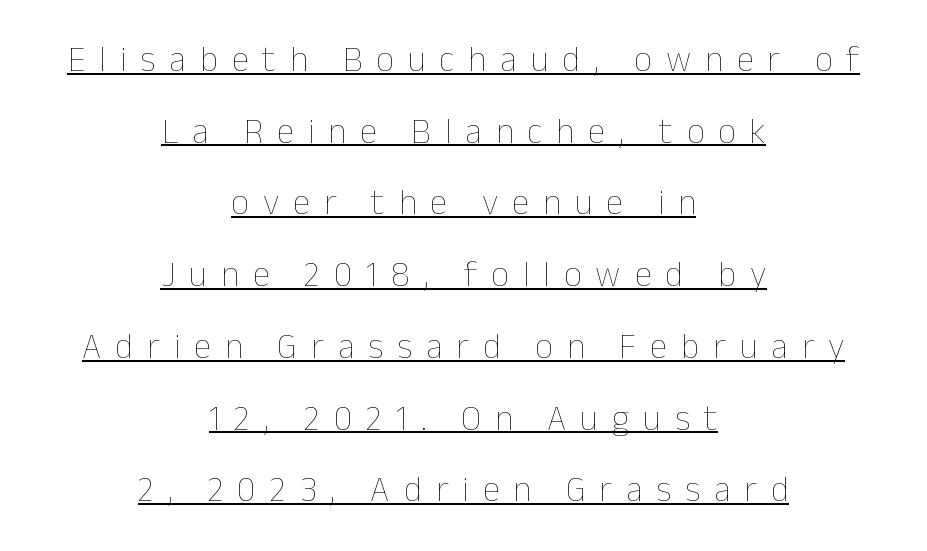
Q: Is the text bold? A: No.
Q: Is the text italic (slanted)? A: No, it is upright.
Q: Is the text underlined? A: Yes.
Q: How is the paragraph aligned? A: Centered.
Q: Is the spacing between letters normal or unusually wide? A: Unusually wide.
Q: Is the spacing between lines tight, normal or loose? A: Loose.
Q: Width (condensed, normal, or wide)? A: Normal.
Q: Stroke contrast? A: Low.
Q: x-height? A: Medium.
Q: Monospaced? A: No.
